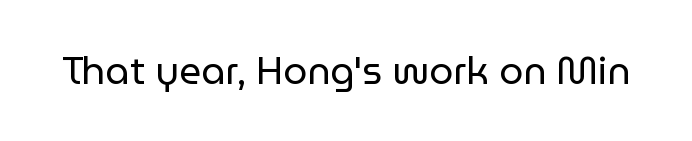
The image shows 38 px regular-weight sans-serif type, upright; set normal letter spacing, not underlined; low stroke contrast and a medium x-height.
